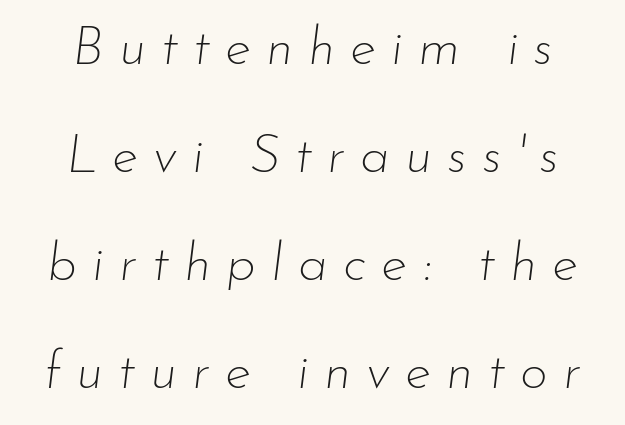
{"italic": "yes", "lean": "right", "slant_degrees": 7, "bold": "no", "weight": "thin", "width": "normal", "stroke_contrast": "low", "x_height": "small", "monospaced": "no", "underline": "no", "line_spacing": "loose", "line_spacing_ratio": 2.0, "letter_spacing": "wide", "letter_spacing_em": 0.28, "glyph_px": 54}
